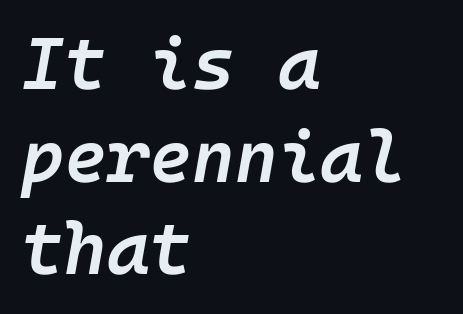
{"italic": "yes", "lean": "right", "slant_degrees": 10, "bold": "semi", "weight": "semibold", "width": "normal", "stroke_contrast": "low", "x_height": "medium", "underline": "no", "align": "left", "line_spacing": "normal", "line_spacing_ratio": 1.27, "letter_spacing": "normal", "letter_spacing_em": 0.0, "glyph_px": 73}
